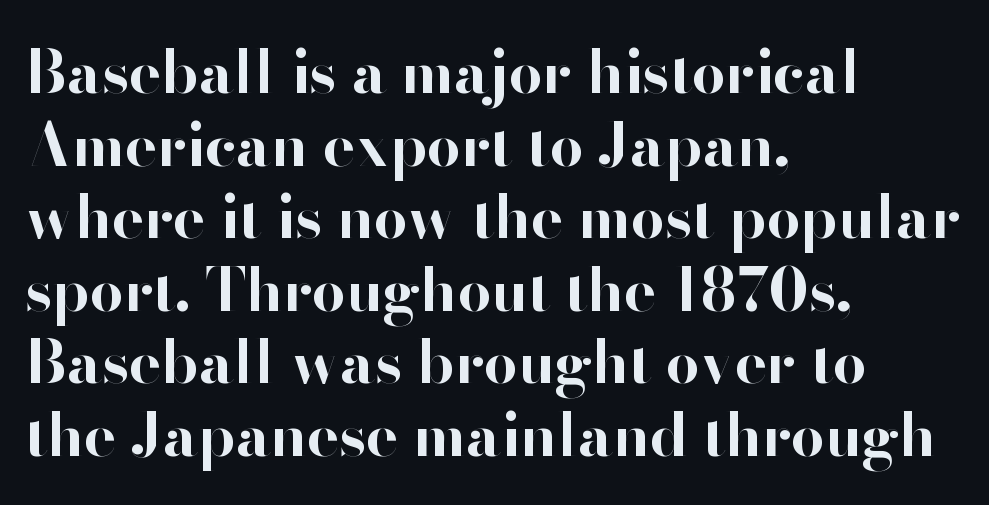
The image shows 60 px bold sans-serif type, upright; set left-aligned, line spacing 1.21x, normal letter spacing, not underlined; high stroke contrast and a small x-height.
